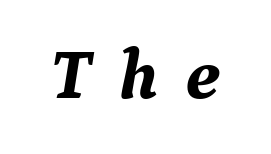
The image shows 72 px bold serif type, italic (leaning right); set unusually wide letter spacing (+0.38 em), not underlined; medium stroke contrast and a medium x-height.
